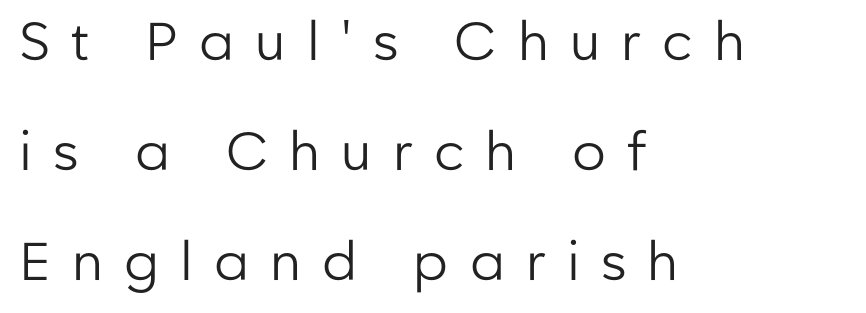
Quick note: underline off. Horizontally, the lines are justified to the leading edge only. Short note: letters widely spaced. Nope, no serifs anywhere on these letters.
